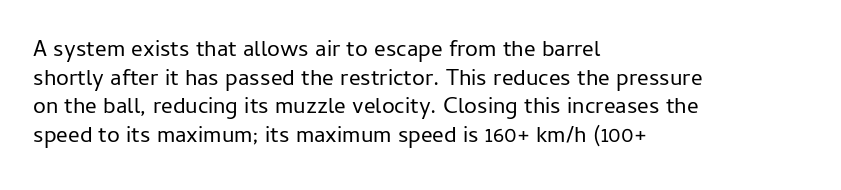
Beneath every word, the page is bare. On a weight scale, this lands at 450 or below. Look at the tracking — it's just the regular setting, nothing added. The typesetter chose a ragged-right arrangement here. Upright lettering throughout.
